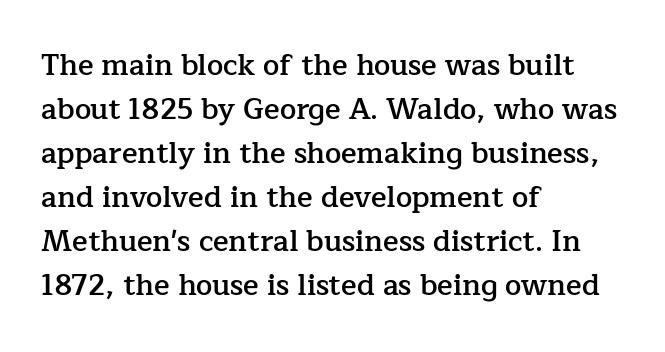
The image shows 29 px semibold serif type, upright; set left-aligned, normal line spacing (1.52x), normal letter spacing, not underlined; low stroke contrast and a medium x-height.
